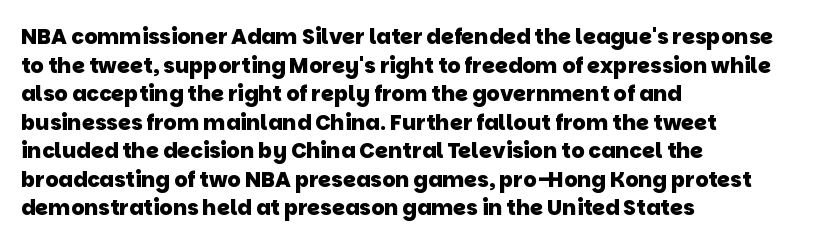
The image shows 21 px bold type; set left-aligned, normal line spacing (1.36x), normal letter spacing, not underlined.
